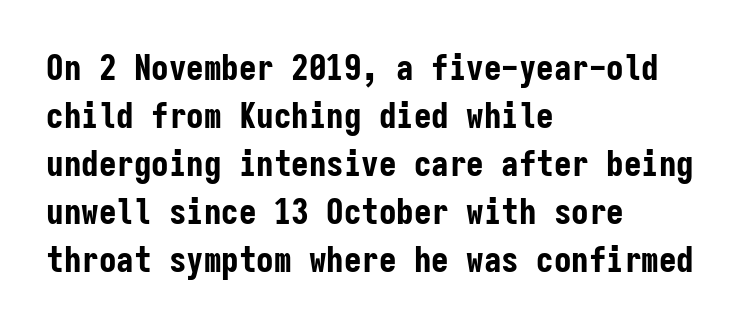
The image shows 35 px bold, condensed sans-serif type, upright, monospaced; set left-aligned, normal line spacing (1.37x), normal letter spacing, not underlined; low stroke contrast and a medium x-height.
